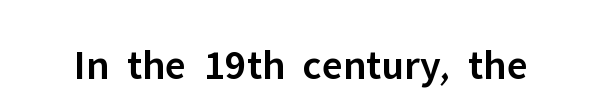
Nope, no serifs anywhere on these letters. Every letter is mildly thick-stroked: semibold rather than bold. It's the straight-up-and-down kind of type. The face used here is proportionally spaced, like ordinary book or web type. Tracking here is standard; glyphs follow each other at the usual distance. The specimen omits any rule beneath the text block's lines.
